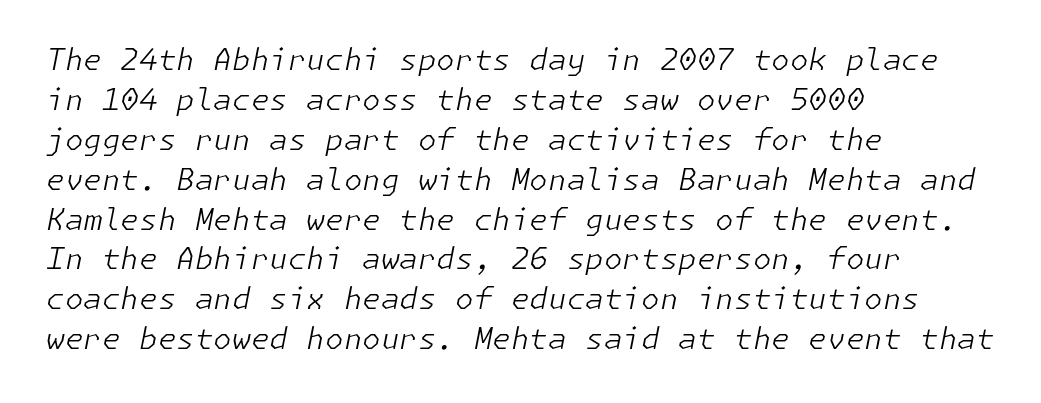
The image shows 30 px light type, italic (leaning right); set left-aligned, normal line spacing (1.33x), normal letter spacing, not underlined; low stroke contrast and a medium x-height.
